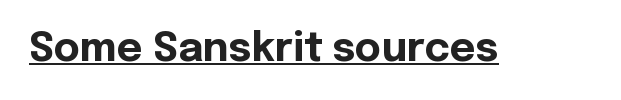
{"serif": "no", "italic": "no", "bold": "yes", "weight": "bold", "width": "normal", "x_height": "medium", "monospaced": "no", "underline": "yes", "letter_spacing": "normal", "letter_spacing_em": 0.0, "glyph_px": 40}
